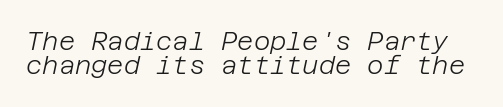
{"italic": "yes", "lean": "right", "slant_degrees": 12, "bold": "no", "underline": "no", "line_spacing": "tight", "line_spacing_ratio": 0.97, "letter_spacing": "normal", "letter_spacing_em": 0.0, "glyph_px": 25}
